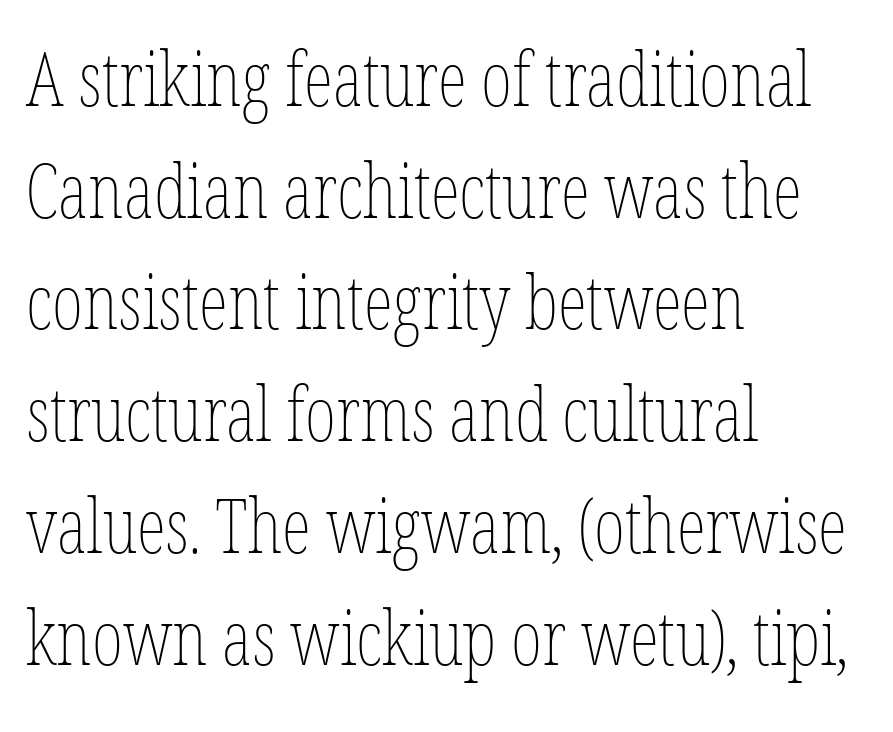
The zone under the glyphs is completely vacant. The lines are quadded left. The designer left line spacing at the default. Is this a fixed-width face? No — the glyphs have proportional, varying widths. Stroke thickness stays within the range of a standard reading face or lighter.
